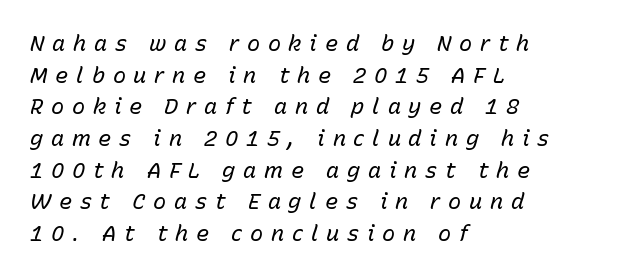
{"italic": "yes", "lean": "right", "slant_degrees": 15, "bold": "no", "underline": "no", "align": "left", "line_spacing": "normal", "line_spacing_ratio": 1.44, "letter_spacing": "wide", "letter_spacing_em": 0.35, "glyph_px": 22}
